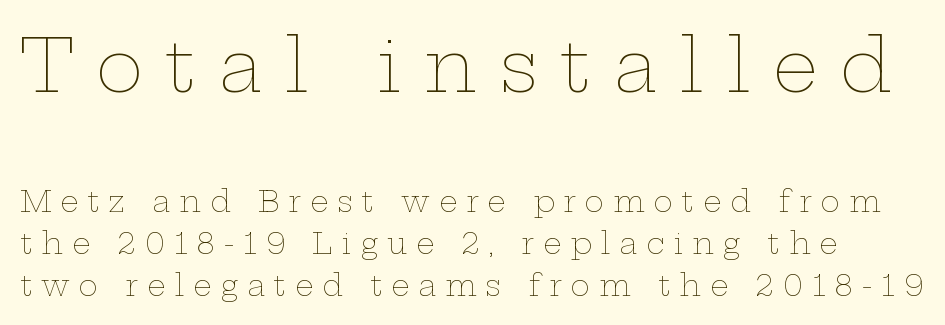
Q: Is the text bold? A: No.
Q: Is the text italic (slanted)? A: No, it is upright.
Q: Is the text underlined? A: No.
Q: Is the spacing between letters normal or unusually wide? A: Unusually wide.
Q: Is the spacing between lines tight, normal or loose? A: Normal.
Q: Which block of text is set in a larger size, the first (top) or the second (bottom)? A: The first (top) one.
Q: Width (condensed, normal, or wide)? A: Wide.
Q: Stroke contrast? A: Low.
Q: x-height? A: Medium.
Q: Monospaced? A: No.
